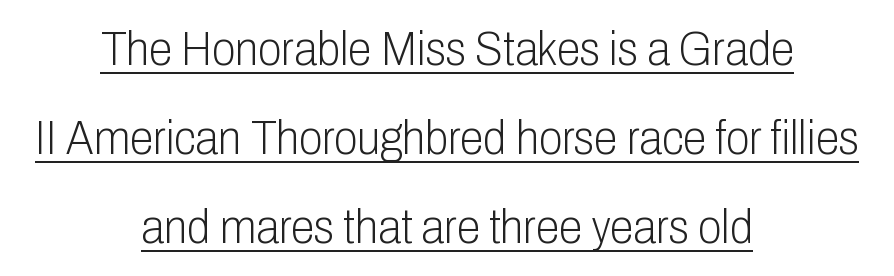
Honestly, the underline is the first thing you notice here. Is this a sans? Yes — the strokes have no serifs. Posture: straight, roman, zero tilt. Note the varied advance widths — an 'i' is clearly narrower than an 'm'. The lines are quadded center.
